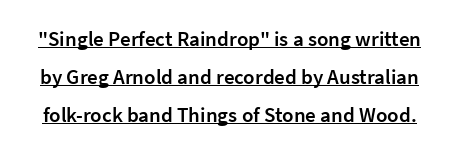
The image shows 21 px text type, upright; set line spacing 1.8x, normal letter spacing, underlined.
